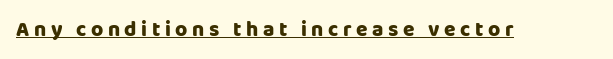
Q: Is the text italic (slanted)? A: No, it is upright.
Q: Is the text underlined? A: Yes.
Q: Is the spacing between letters normal or unusually wide? A: Unusually wide.
